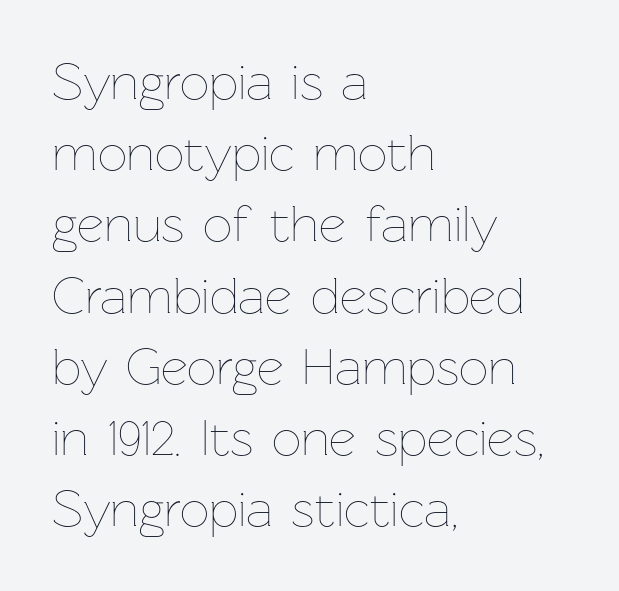
Heft: none added — not bold. Each new line begins a customary step beneath the previous one. Characters remain perfectly vertical along every line. The passage is arranged the way most books set body copy — flush left. Tracking value appears to be zero — textbook default spacing. The face used here is proportionally spaced, like ordinary book or web type.
